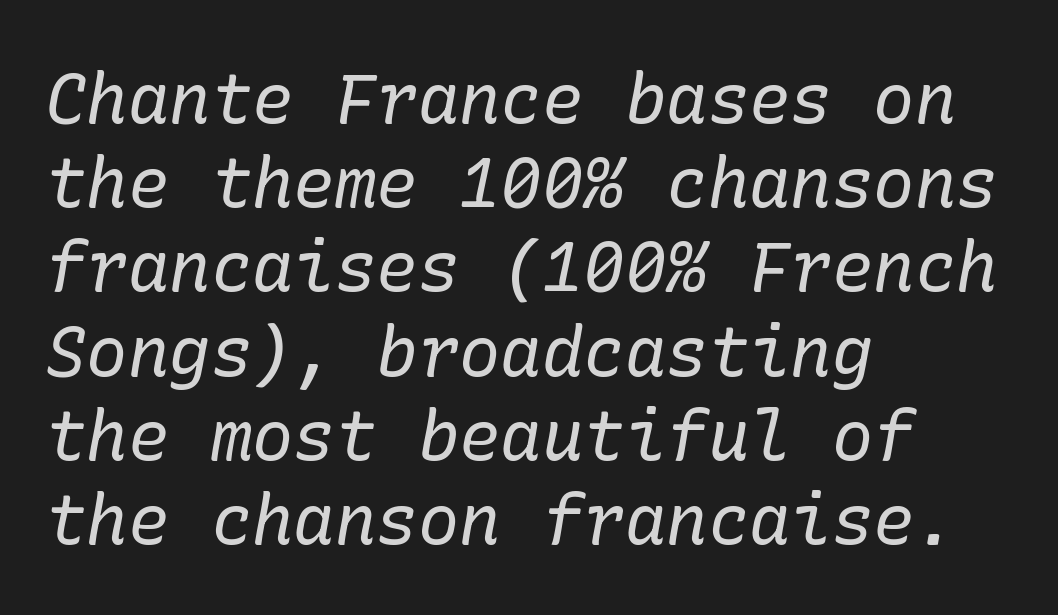
Would a proofreader flag this as italicized? Yes. The paragraph has a hard left edge and a soft right edge. A clean baseline with only descenders dipping below it.
